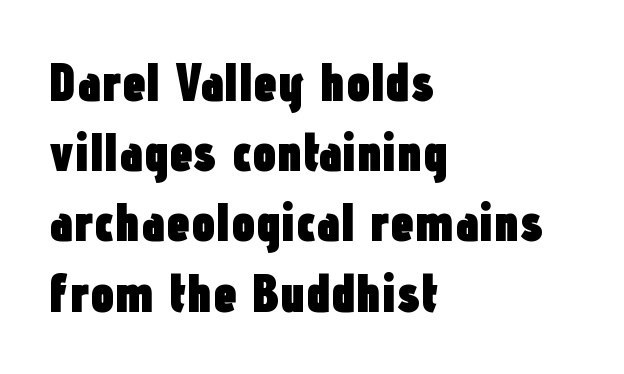
The image shows 54 px heavy, condensed sans-serif type, upright; set left-aligned, normal line spacing (1.3x), normal letter spacing, not underlined; low stroke contrast and a medium x-height.
